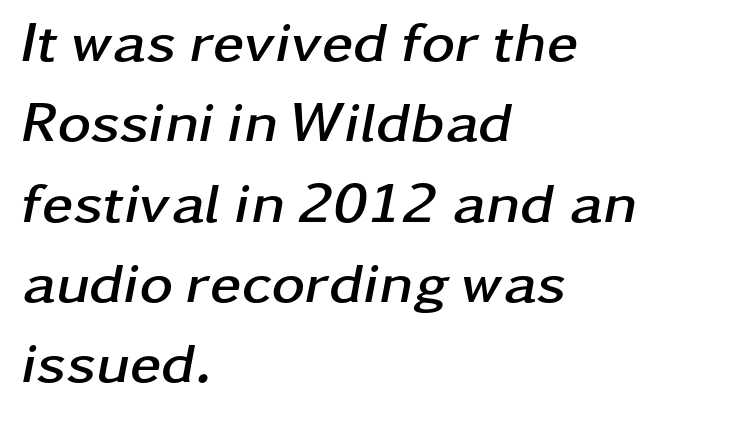
The leading is moderate, giving the passage an even texture. I'd describe the lettering as bold — thick and assertive. Varying glyph widths throughout — classic text-font behaviour. Which margin do the lines hug? The left one — the right edge is uneven. The baseline area is clear.
